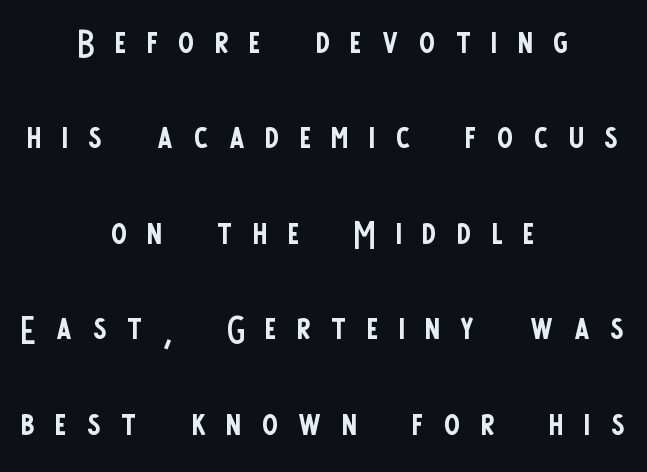
{"serif": "no", "italic": "no", "bold": "no", "weight": "regular", "width": "condensed", "stroke_contrast": "low", "x_height": "large", "monospaced": "no", "underline": "no", "align": "center", "line_spacing": "loose", "line_spacing_ratio": 2.03, "letter_spacing": "wide", "letter_spacing_em": 0.44, "glyph_px": 47}
